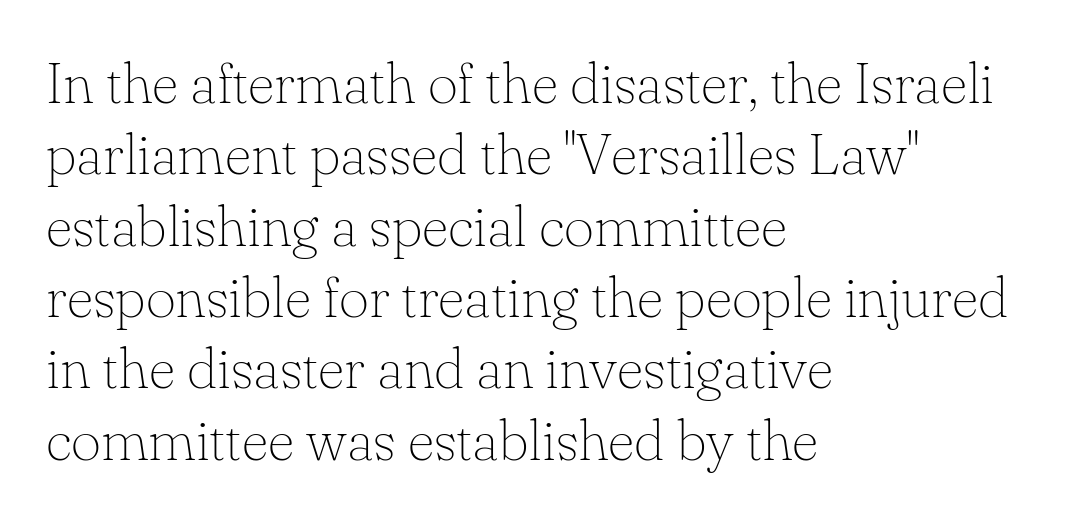
The image shows 58 px thin serif type, upright; set left-aligned, line spacing 1.23x, normal letter spacing, not underlined; low stroke contrast and a small x-height.
